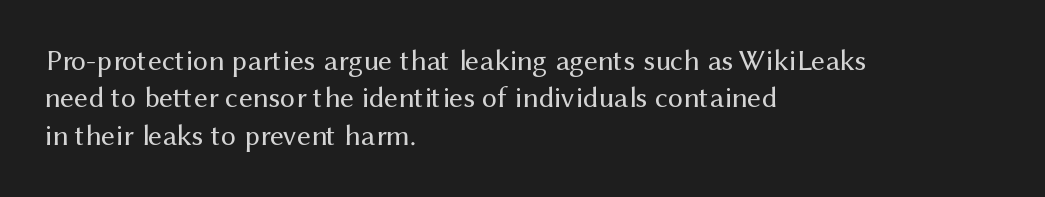
A typesetter would call this proportional, since set widths differ per character. Tracking value appears to be zero — textbook default spacing. Regarding serifs, this sample does without them. The vertical gap from one line to the next is medium. Horizontally, the lines are justified to the leading edge only.
